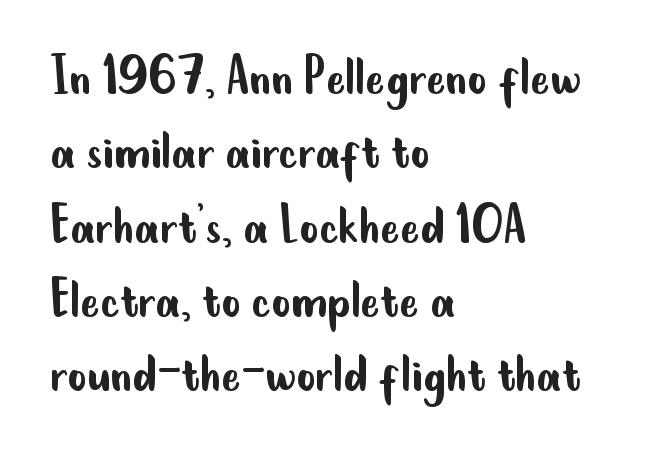
The image shows 59 px regular-weight, condensed sans-serif type, upright; set left-aligned, normal line spacing (1.26x), normal letter spacing, not underlined; low stroke contrast and a small x-height.
